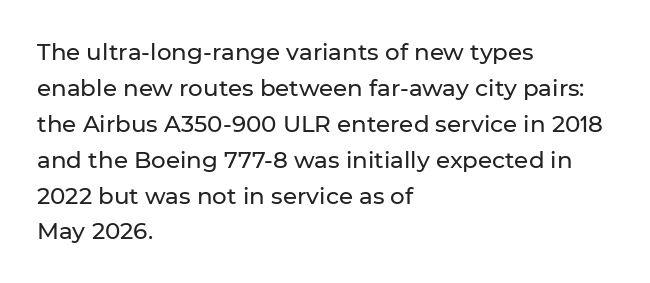
{"italic": "no", "underline": "no", "align": "left", "line_spacing": "normal", "line_spacing_ratio": 1.56, "letter_spacing": "normal", "letter_spacing_em": 0.0, "glyph_px": 23}
